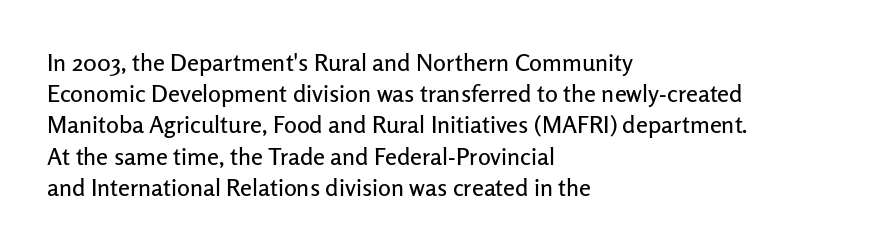
Does the copy run flush right? No — it runs flush left. The font's upright variant was chosen for this text. Descender tails drop into unmarked territory. Reading down the column, the eye jumps a familiar distance to each next line.
